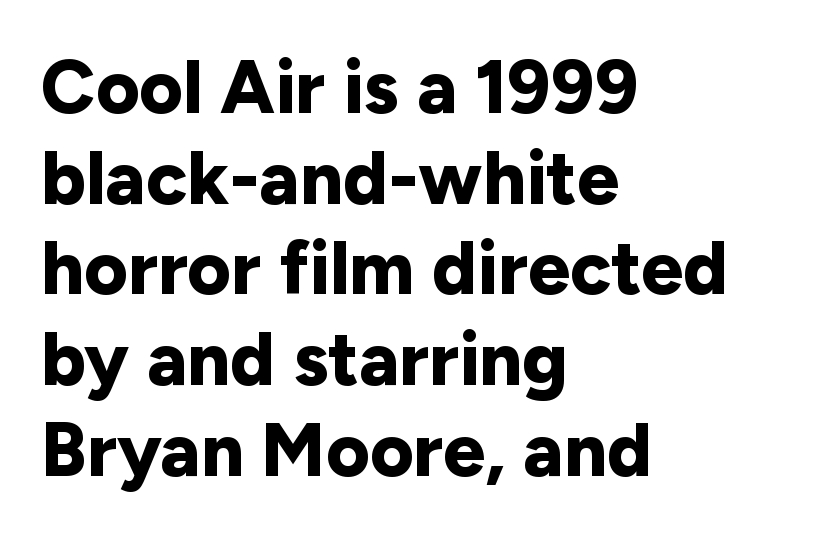
The passage shown is typed in a proportional face where columns would drift. The ragged edge is on the right, which tells us the setting is flush left. Thick stems and heavy bowls — unmistakably bold. Unmarked baselines from the first word to the last.
